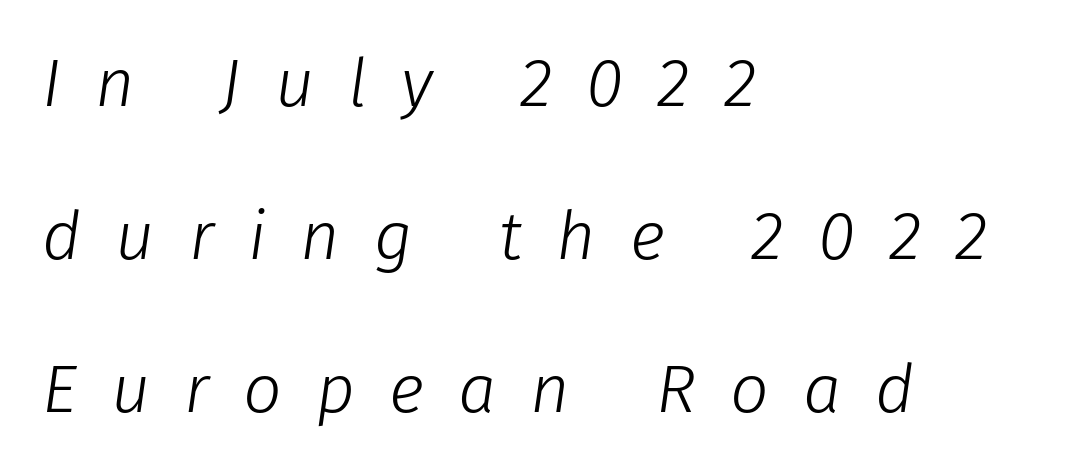
{"italic": "yes", "lean": "right", "slant_degrees": 8, "bold": "no", "weight": "light", "width": "normal", "stroke_contrast": "low", "x_height": "medium", "monospaced": "no", "underline": "no", "align": "left", "line_spacing": "loose", "line_spacing_ratio": 2.25, "letter_spacing": "wide", "letter_spacing_em": 0.5, "glyph_px": 68}
